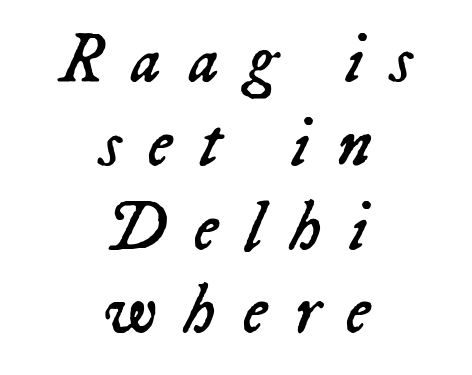
{"italic": "yes", "lean": "right", "slant_degrees": 23, "bold": "no", "weight": "regular", "width": "normal", "stroke_contrast": "low", "x_height": "medium", "monospaced": "no", "underline": "no", "align": "center", "line_spacing_ratio": 1.18, "letter_spacing": "wide", "letter_spacing_em": 0.38, "glyph_px": 71}
